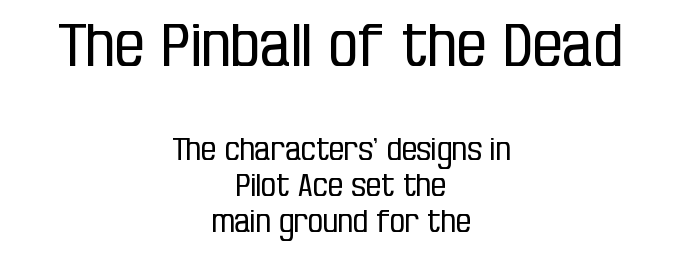
The image shows 59 px regular-weight, condensed sans-serif type, upright; set centered, line spacing 1.2x, normal letter spacing, not underlined; the first (top) block is 1.97x larger; low stroke contrast and a large x-height.
